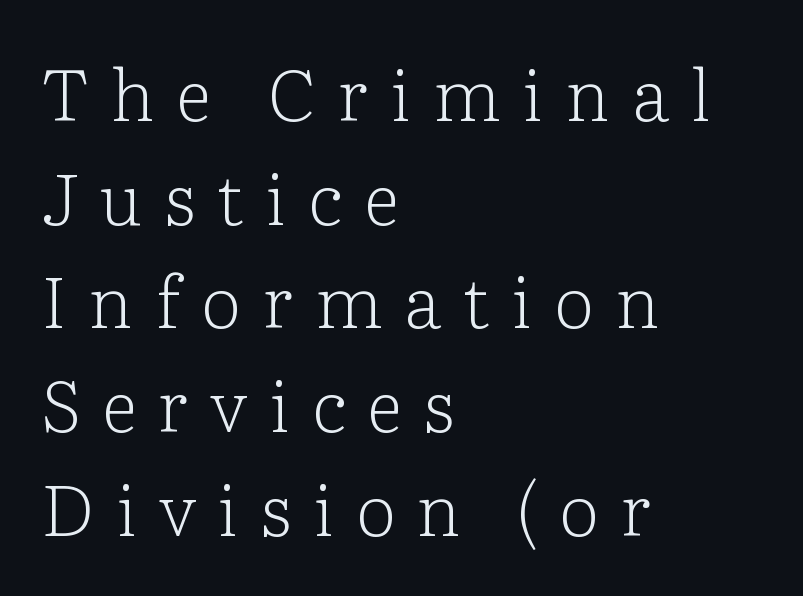
Proportional: the letters do not fall into vertical columns. Honestly, there is no underline to notice here at all. The lines are quadded left. The font family rendered here belongs to the serif group. Caption: expanded tracking, letters set apart. The letters look calm and open, with moderate or lighter stems.
